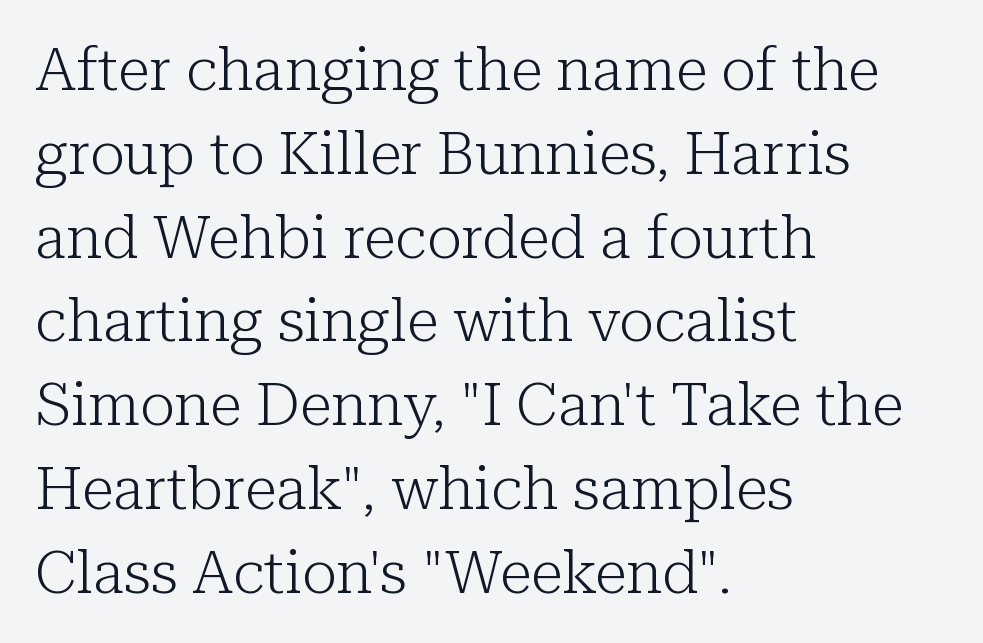
The image shows 59 px light serif type, upright; set left-aligned, normal line spacing (1.42x), normal letter spacing, not underlined; low stroke contrast and a medium x-height.
